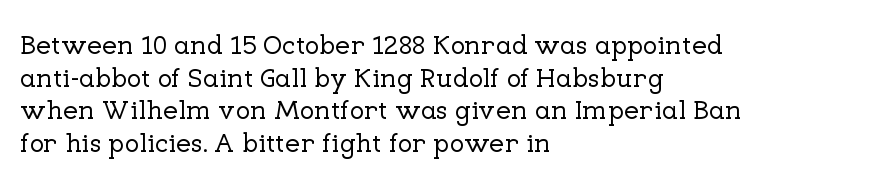
The image shows 27 px text type, upright; set left-aligned, line spacing 1.21x, normal letter spacing, not underlined.
